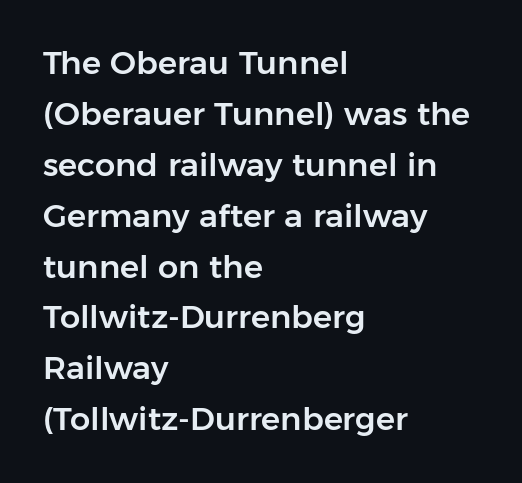
Q: Is the text italic (slanted)? A: No, it is upright.
Q: Is the typeface a serif or a sans-serif typeface? A: Sans-serif.
Q: Is the text underlined? A: No.
Q: How is the paragraph aligned? A: Left-aligned.
Q: Is the spacing between letters normal or unusually wide? A: Normal.
Q: Is the spacing between lines tight, normal or loose? A: Normal.
Q: Width (condensed, normal, or wide)? A: Normal.
Q: Stroke contrast? A: Low.
Q: x-height? A: Medium.
Q: Monospaced? A: No.
